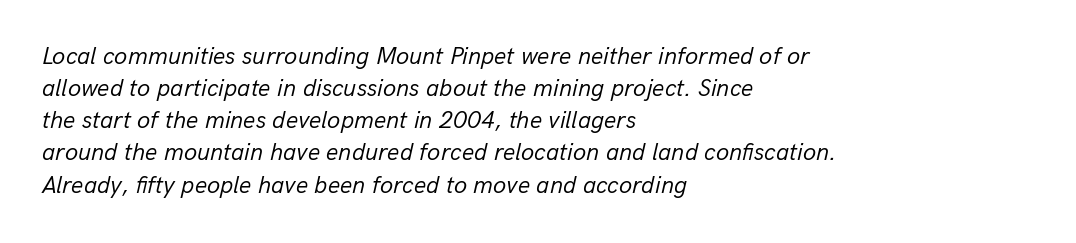
{"italic": "yes", "lean": "right", "slant_degrees": 13, "bold": "no", "underline": "no", "align": "left", "line_spacing": "normal", "line_spacing_ratio": 1.34, "letter_spacing": "normal", "letter_spacing_em": 0.0, "glyph_px": 24}
